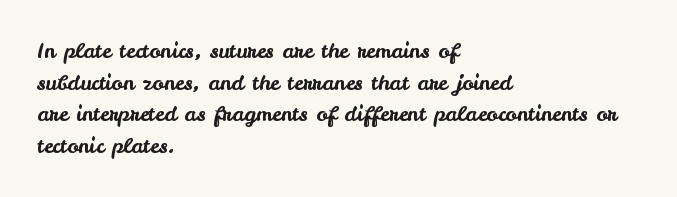
The image shows 21 px text type; set left-aligned, normal line spacing (1.51x), normal letter spacing, not underlined.
